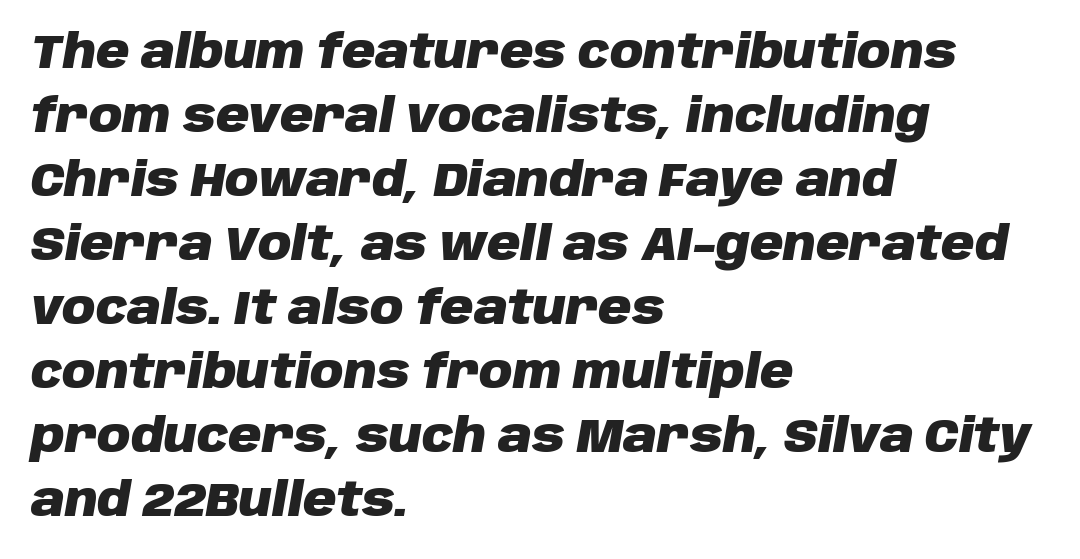
Compared with an ordinary text face, these strokes are far heavier — a full bold. Notice how the stems are inclined rather than vertical — that's the hallmark of italics. The face used here is proportionally spaced, like ordinary book or web type. This sample is left-justified, so line endings fall wherever the words run out.
